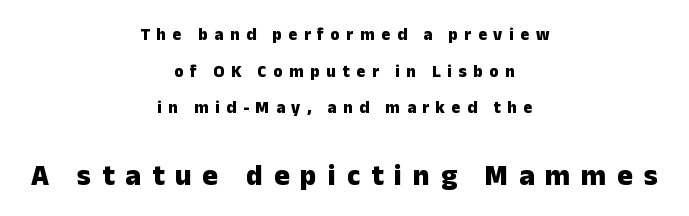
Q: Is the text bold? A: Yes.
Q: Is the text italic (slanted)? A: No, it is upright.
Q: Is the typeface a serif or a sans-serif typeface? A: Sans-serif.
Q: Is the text underlined? A: No.
Q: How is the paragraph aligned? A: Centered.
Q: Is the spacing between letters normal or unusually wide? A: Unusually wide.
Q: Is the spacing between lines tight, normal or loose? A: Loose.
Q: Which block of text is set in a larger size, the first (top) or the second (bottom)? A: The second (bottom) one.
Q: Width (condensed, normal, or wide)? A: Normal.
Q: Stroke contrast? A: Low.
Q: x-height? A: Medium.
Q: Monospaced? A: No.
